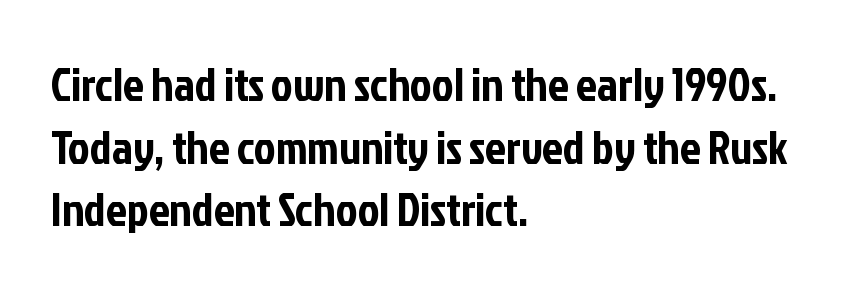
{"serif": "no", "italic": "no", "width": "condensed", "stroke_contrast": "low", "x_height": "medium", "monospaced": "no", "underline": "no", "align": "left", "line_spacing": "normal", "line_spacing_ratio": 1.36, "letter_spacing": "normal", "letter_spacing_em": 0.0, "glyph_px": 46}
